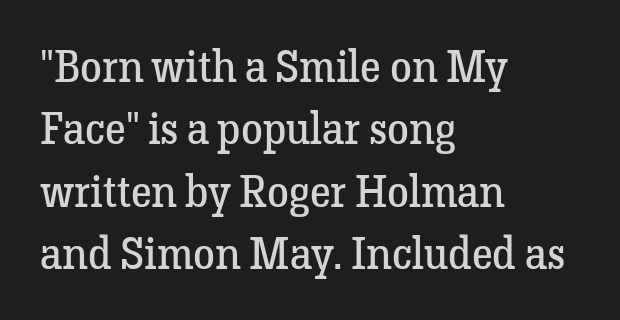
{"serif": "yes", "italic": "no", "bold": "no", "weight": "regular", "width": "normal", "stroke_contrast": "low", "x_height": "medium", "monospaced": "no", "underline": "no", "align": "left", "line_spacing": "normal", "line_spacing_ratio": 1.42, "letter_spacing": "normal", "letter_spacing_em": 0.0, "glyph_px": 44}
